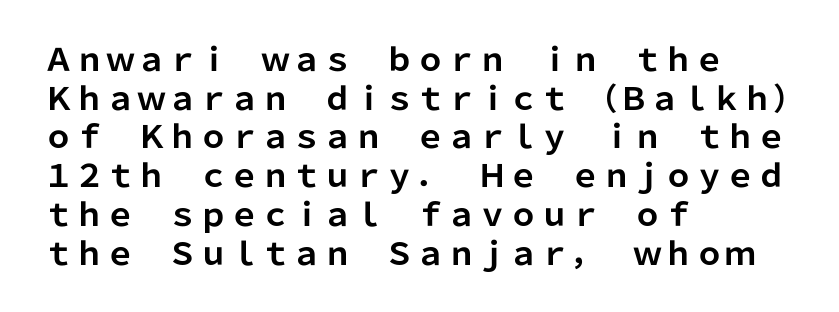
{"serif": "no", "italic": "no", "bold": "yes", "weight": "bold", "width": "normal", "stroke_contrast": "low", "x_height": "medium", "monospaced": "no", "underline": "no", "align": "left", "line_spacing": "normal", "line_spacing_ratio": 1.25, "letter_spacing": "normal", "letter_spacing_em": 0.0, "glyph_px": 31}
